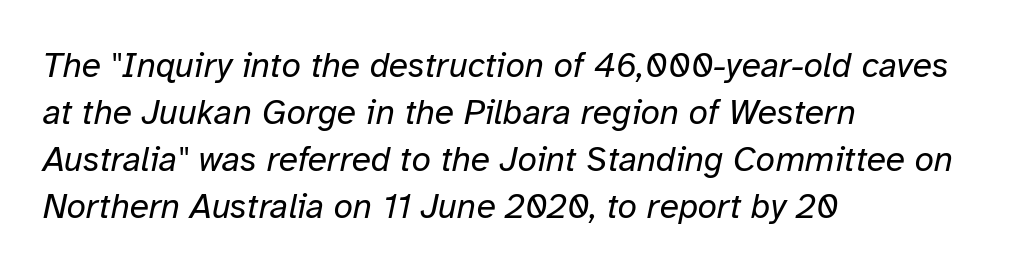
The image shows 35 px regular-weight type, italic (leaning right); set left-aligned, normal line spacing (1.34x), normal letter spacing, not underlined; low stroke contrast and a medium x-height.
